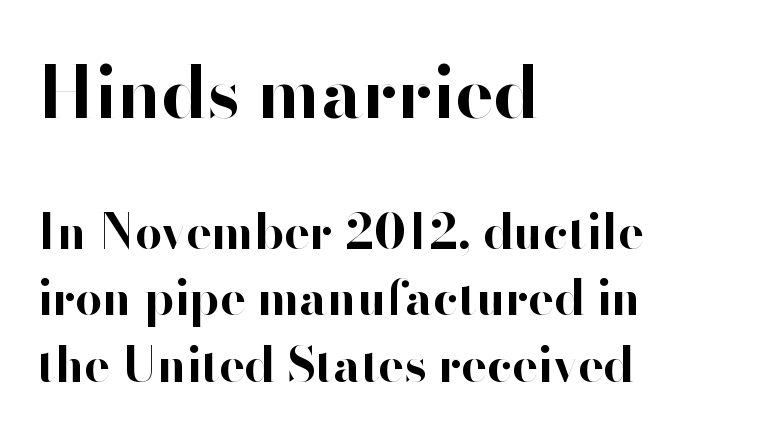
Q: Is the text bold? A: Yes.
Q: Is the text italic (slanted)? A: No, it is upright.
Q: Is the typeface a serif or a sans-serif typeface? A: Sans-serif.
Q: Is the text underlined? A: No.
Q: How is the paragraph aligned? A: Left-aligned.
Q: Is the spacing between letters normal or unusually wide? A: Normal.
Q: Is the spacing between lines tight, normal or loose? A: Normal.
Q: Which block of text is set in a larger size, the first (top) or the second (bottom)? A: The first (top) one.
Q: Width (condensed, normal, or wide)? A: Normal.
Q: Stroke contrast? A: High.
Q: x-height? A: Small.
Q: Monospaced? A: No.
